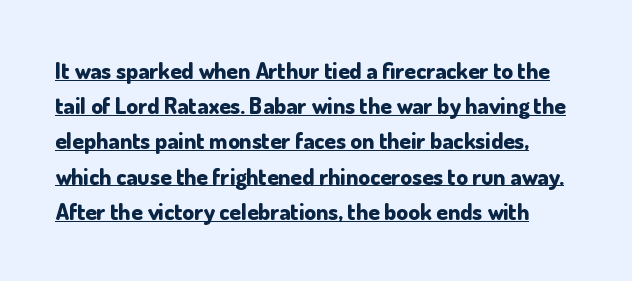
Q: Is the text bold? A: Yes.
Q: Is the text italic (slanted)? A: No, it is upright.
Q: Is the text underlined? A: Yes.
Q: Is the spacing between letters normal or unusually wide? A: Normal.
Q: Is the spacing between lines tight, normal or loose? A: Normal.
